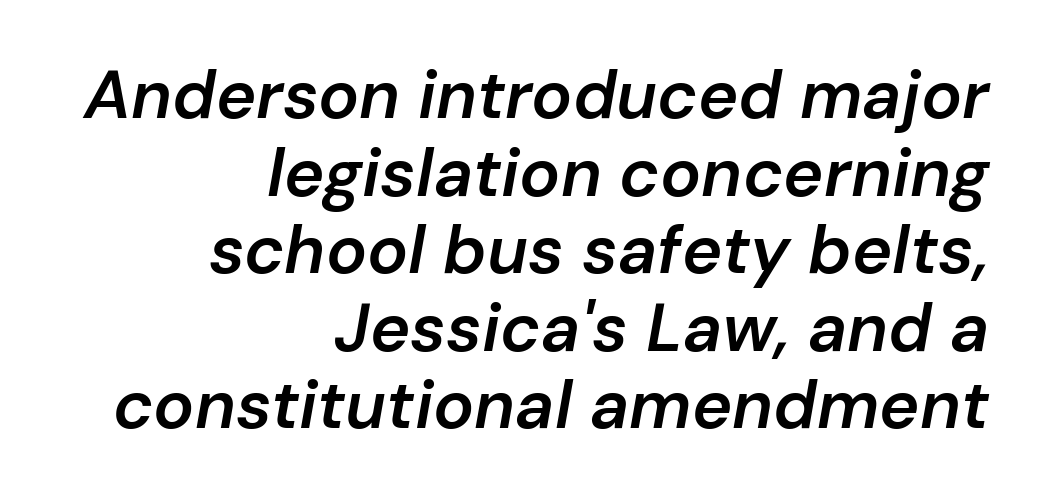
This sample has the flowing, uneven cadence of proportional lettering. You can tell it's italic because the verticals aren't actually vertical. Does the leading feel generous? Not at all — it's pinched. Between one letter and the next there's only the usual sliver of space. The baseline area is clear.
